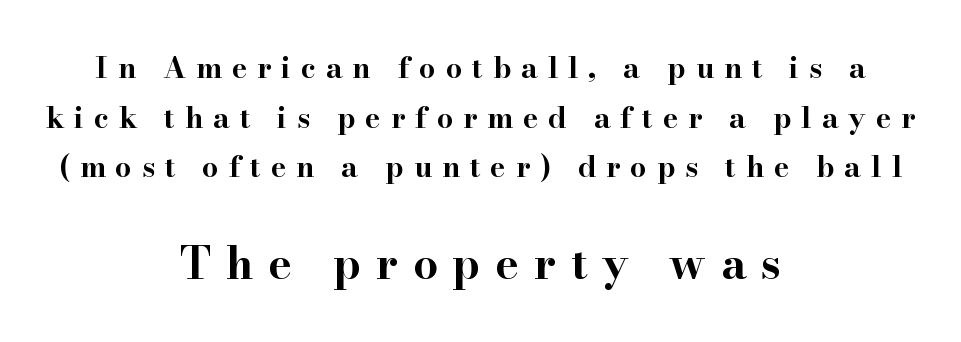
Q: Is the text bold? A: Yes.
Q: Is the text italic (slanted)? A: No, it is upright.
Q: Is the typeface a serif or a sans-serif typeface? A: Serif.
Q: Is the text underlined? A: No.
Q: How is the paragraph aligned? A: Centered.
Q: Is the spacing between letters normal or unusually wide? A: Unusually wide.
Q: Which block of text is set in a larger size, the first (top) or the second (bottom)? A: The second (bottom) one.
Q: Width (condensed, normal, or wide)? A: Wide.
Q: Stroke contrast? A: High.
Q: x-height? A: Small.
Q: Monospaced? A: No.
